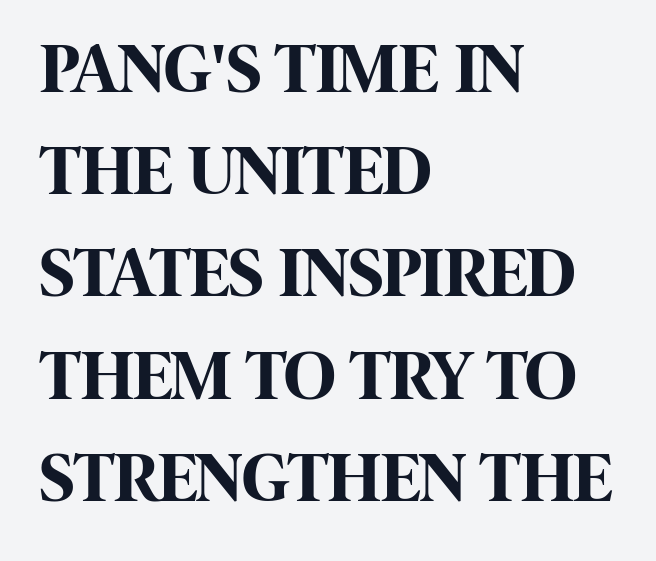
Q: Is the text bold? A: Yes.
Q: Is the text italic (slanted)? A: No, it is upright.
Q: Is the typeface a serif or a sans-serif typeface? A: Sans-serif.
Q: Is the text underlined? A: No.
Q: How is the paragraph aligned? A: Left-aligned.
Q: Is the spacing between letters normal or unusually wide? A: Normal.
Q: Is the spacing between lines tight, normal or loose? A: Normal.
Q: Width (condensed, normal, or wide)? A: Condensed.
Q: Stroke contrast? A: High.
Q: x-height? A: Large.
Q: Monospaced? A: No.
